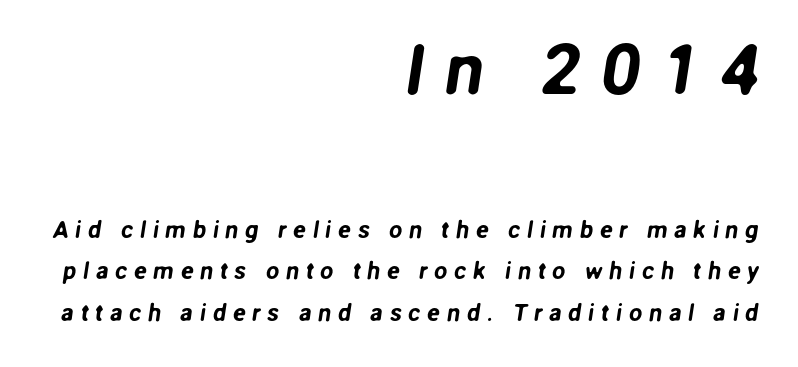
Q: Is the typeface a serif or a sans-serif typeface? A: Sans-serif.
Q: Is the text underlined? A: No.
Q: How is the paragraph aligned? A: Right-aligned.
Q: Is the spacing between letters normal or unusually wide? A: Unusually wide.
Q: Which block of text is set in a larger size, the first (top) or the second (bottom)? A: The first (top) one.
Q: Width (condensed, normal, or wide)? A: Normal.
Q: Stroke contrast? A: Low.
Q: x-height? A: Medium.
Q: Monospaced? A: No.
